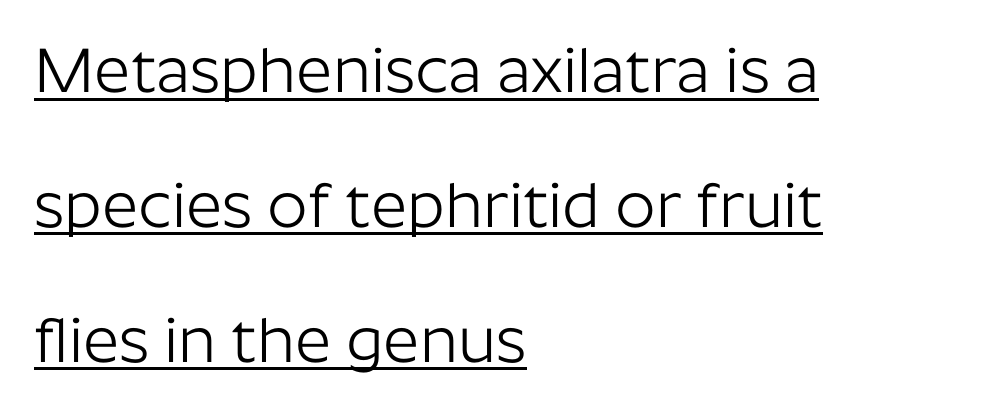
{"serif": "no", "italic": "no", "bold": "no", "weight": "light", "width": "normal", "stroke_contrast": "low", "x_height": "medium", "monospaced": "no", "underline": "yes", "align": "left", "line_spacing": "loose", "line_spacing_ratio": 2.14, "letter_spacing": "normal", "letter_spacing_em": 0.0, "glyph_px": 63}
